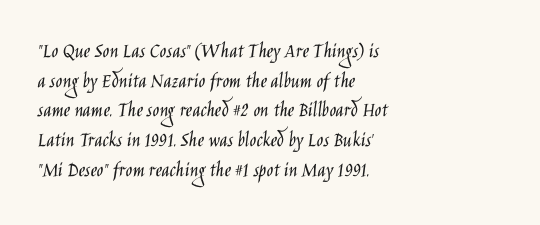
The image shows 22 px text type; set left-aligned, normal line spacing (1.35x), normal letter spacing, not underlined.
